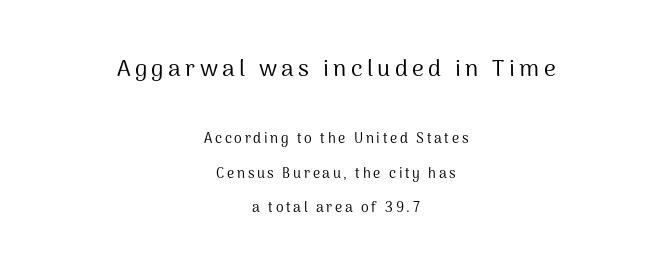
The image shows 23 px text type, upright; set centered, loose line spacing (2.49x), not underlined; the first (top) block is 1.64x larger.
